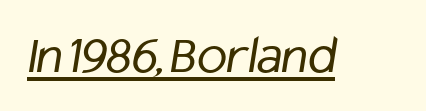
Q: Is the text bold? A: No.
Q: Is the typeface a serif or a sans-serif typeface? A: Sans-serif.
Q: Is the text underlined? A: Yes.
Q: Is the spacing between letters normal or unusually wide? A: Normal.
Q: Width (condensed, normal, or wide)? A: Condensed.
Q: Stroke contrast? A: Low.
Q: x-height? A: Medium.
Q: Monospaced? A: No.
